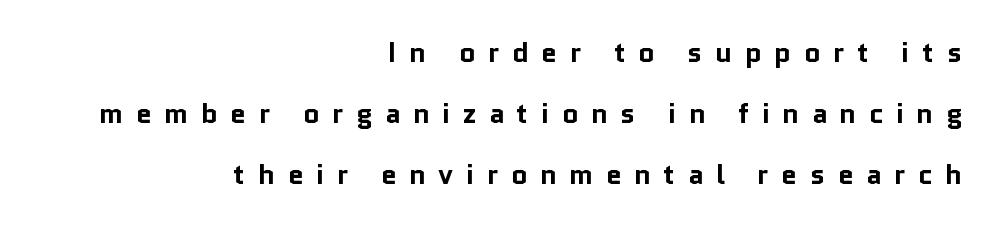
Q: Is the text bold? A: Yes.
Q: Is the text italic (slanted)? A: No, it is upright.
Q: Is the typeface a serif or a sans-serif typeface? A: Sans-serif.
Q: Is the text underlined? A: No.
Q: How is the paragraph aligned? A: Right-aligned.
Q: Is the spacing between letters normal or unusually wide? A: Unusually wide.
Q: Is the spacing between lines tight, normal or loose? A: Loose.
Q: Width (condensed, normal, or wide)? A: Normal.
Q: Stroke contrast? A: Low.
Q: x-height? A: Medium.
Q: Monospaced? A: No.
